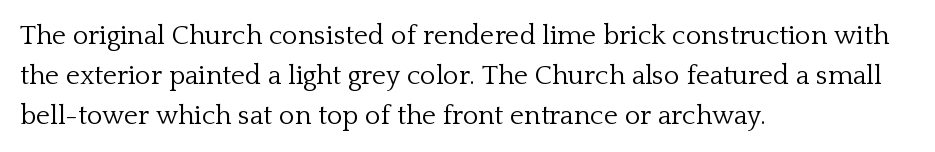
{"italic": "no", "bold": "no", "underline": "no", "align": "left", "line_spacing": "normal", "line_spacing_ratio": 1.48, "letter_spacing": "normal", "letter_spacing_em": 0.0, "glyph_px": 27}
